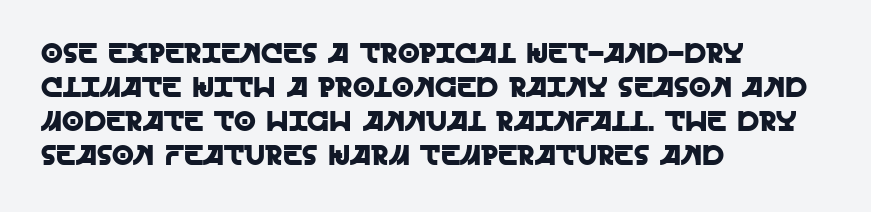
Q: Is the text italic (slanted)? A: No, it is upright.
Q: Is the typeface a serif or a sans-serif typeface? A: Sans-serif.
Q: Is the text underlined? A: No.
Q: How is the paragraph aligned? A: Left-aligned.
Q: Is the spacing between letters normal or unusually wide? A: Normal.
Q: Width (condensed, normal, or wide)? A: Normal.
Q: x-height? A: Large.
Q: Monospaced? A: No.
